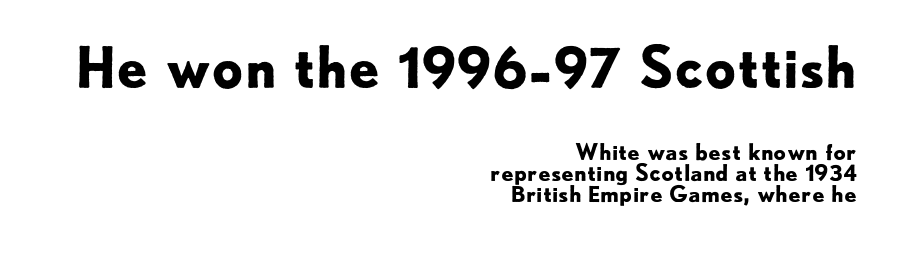
{"serif": "no", "italic": "no", "bold": "yes", "weight": "bold", "width": "normal", "stroke_contrast": "low", "x_height": "small", "monospaced": "no", "underline": "no", "align": "right", "line_spacing": "tight", "line_spacing_ratio": 0.96, "letter_spacing": "normal", "letter_spacing_em": 0.0, "larger_block": "first", "size_ratio": 2.5, "glyph_px": 55}
